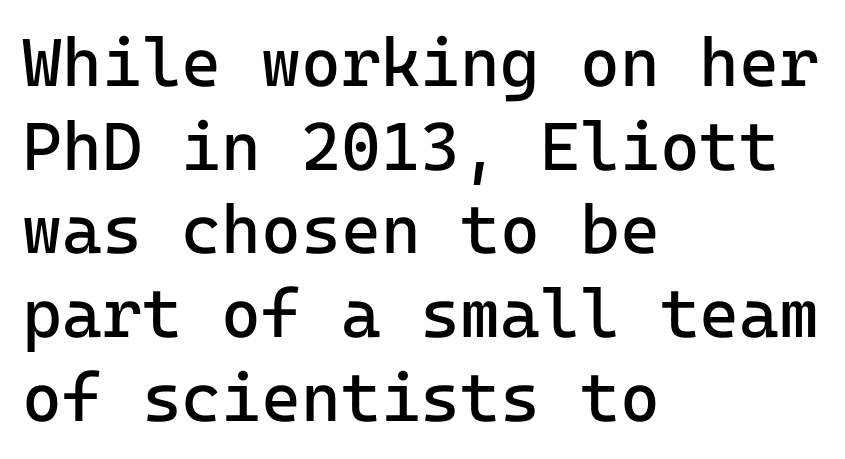
{"serif": "no", "italic": "no", "bold": "no", "weight": "regular", "width": "normal", "stroke_contrast": "low", "x_height": "medium", "monospaced": "yes", "underline": "no", "align": "left", "line_spacing_ratio": 1.23, "letter_spacing": "normal", "letter_spacing_em": 0.0, "glyph_px": 68}
